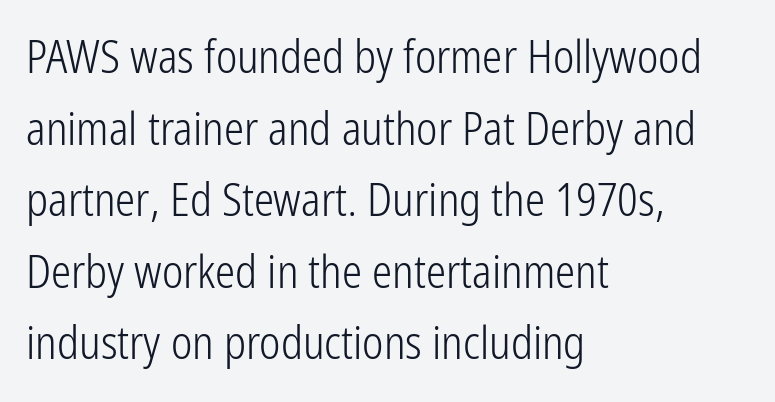
The string is rendered with underlining switched off. In terms of posture, this sample is upright. The font family rendered here belongs to the sans-serif group. The horizontal fit of the characters is conventional and even. Line spacing here is normal. The lines are quadded left.
